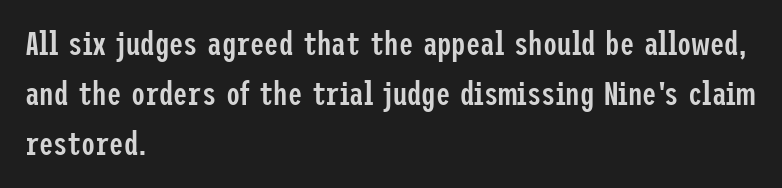
The image shows 32 px semibold, condensed sans-serif type, upright; set left-aligned, normal line spacing (1.57x), normal letter spacing, not underlined; low stroke contrast and a medium x-height.
